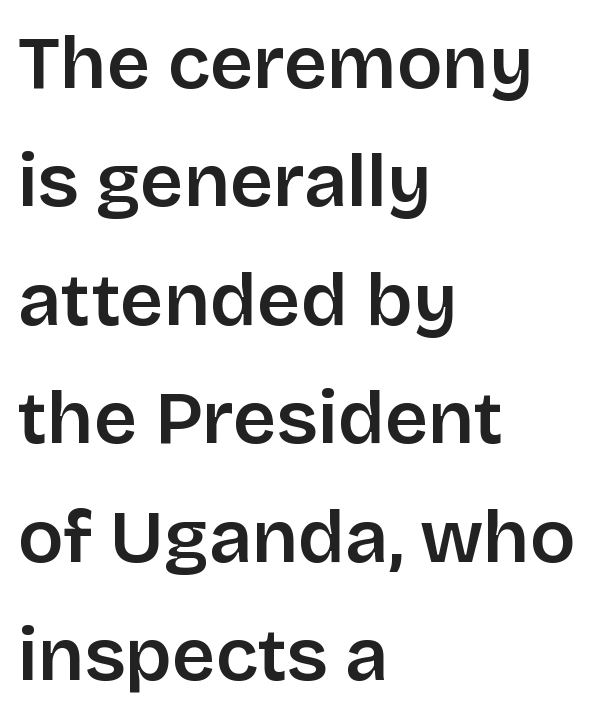
{"serif": "no", "italic": "no", "bold": "semi", "weight": "semibold", "width": "normal", "stroke_contrast": "low", "x_height": "large", "monospaced": "no", "underline": "no", "align": "left", "line_spacing": "normal", "line_spacing_ratio": 1.58, "letter_spacing": "normal", "letter_spacing_em": 0.0, "glyph_px": 75}
